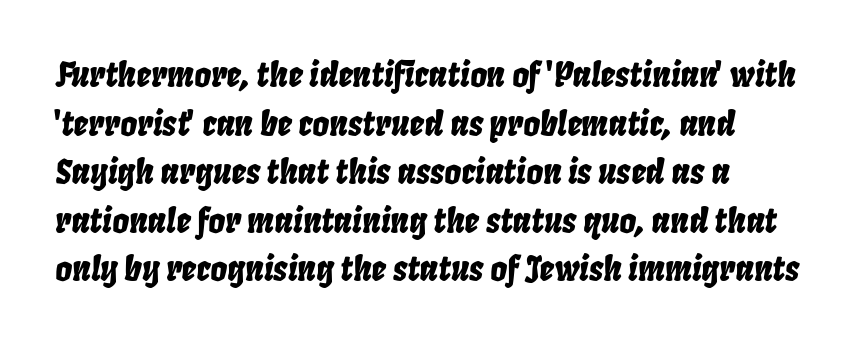
Q: Is the text italic (slanted)? A: Yes, it leans right by about 8 degrees.
Q: Is the text underlined? A: No.
Q: How is the paragraph aligned? A: Left-aligned.
Q: Is the spacing between letters normal or unusually wide? A: Normal.
Q: Is the spacing between lines tight, normal or loose? A: Normal.
Q: Width (condensed, normal, or wide)? A: Condensed.
Q: Stroke contrast? A: Low.
Q: x-height? A: Large.
Q: Monospaced? A: No.
